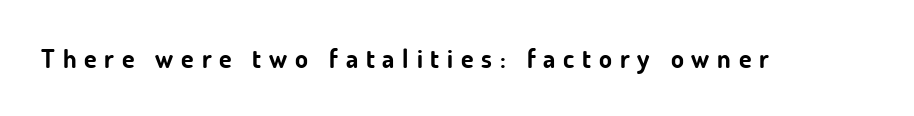
Q: Is the text bold? A: Yes.
Q: Is the text italic (slanted)? A: No, it is upright.
Q: Is the text underlined? A: No.
Q: Is the spacing between letters normal or unusually wide? A: Unusually wide.
